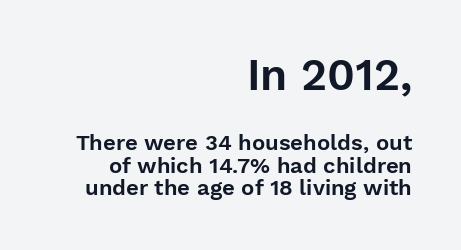
{"serif": "no", "italic": "no", "width": "normal", "stroke_contrast": "low", "x_height": "medium", "monospaced": "no", "underline": "no", "align": "right", "line_spacing": "tight", "line_spacing_ratio": 1.02, "letter_spacing": "normal", "letter_spacing_em": 0.0, "larger_block": "first", "size_ratio": 2.0, "glyph_px": 44}
